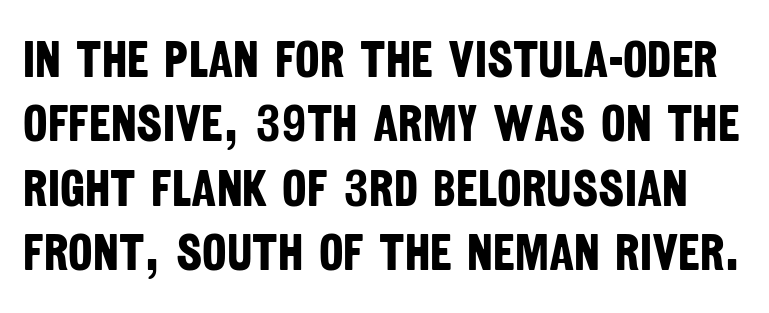
{"serif": "no", "bold": "yes", "weight": "bold", "width": "condensed", "stroke_contrast": "low", "x_height": "large", "monospaced": "no", "underline": "no", "line_spacing_ratio": 1.24, "letter_spacing": "normal", "letter_spacing_em": 0.0, "glyph_px": 52}
